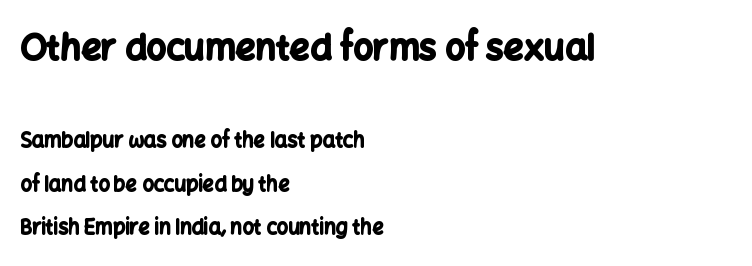
The image shows 35 px bold sans-serif type, upright; set left-aligned, loose line spacing (2.18x), normal letter spacing, not underlined; the first (top) block is 1.75x larger; low stroke contrast and a medium x-height.
